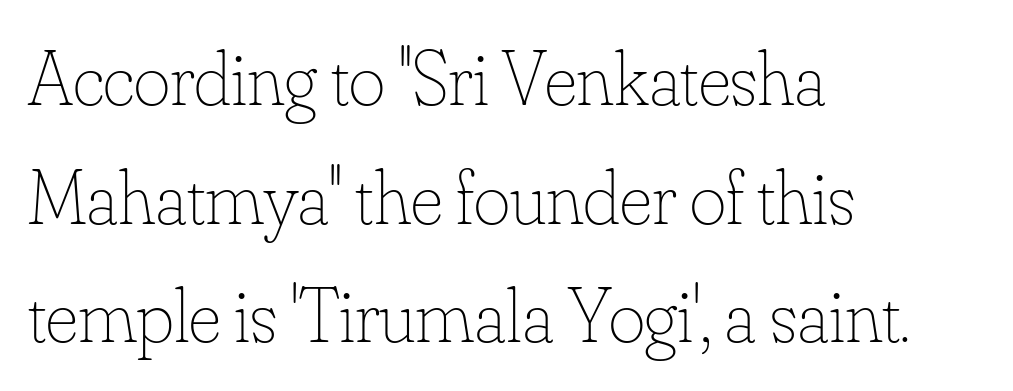
The image shows 78 px thin type, upright; set left-aligned, normal line spacing (1.52x), normal letter spacing, not underlined; low stroke contrast and a small x-height.
